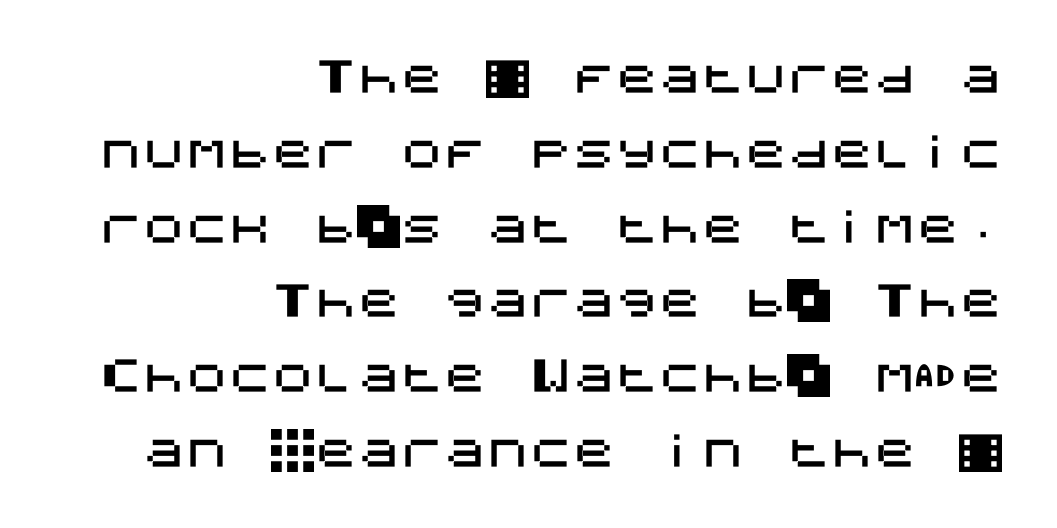
The space beneath each line is pristine and unruled. The paragraph shown leans on its right margin. Posture: straight, roman, zero tilt. The glyphs in this specimen are sans serif. Words appear dense and cohesive because spacing is normal.
